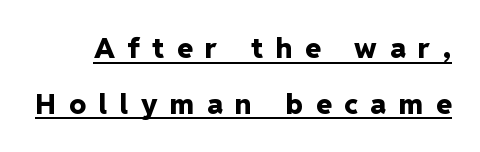
{"serif": "no", "italic": "no", "bold": "yes", "weight": "heavy", "width": "normal", "stroke_contrast": "low", "x_height": "medium", "monospaced": "no", "underline": "yes", "line_spacing": "loose", "line_spacing_ratio": 1.99, "letter_spacing": "wide", "letter_spacing_em": 0.46, "glyph_px": 28}
